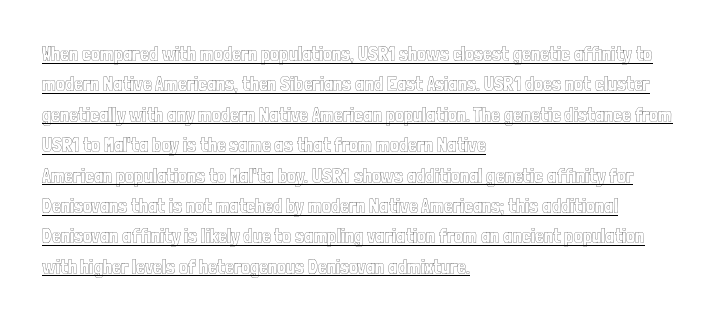
Letter spacing: default. Designer's note — italics off, roman on. Typeset ragged right — the left edge is the straight one. The lettering is marked with a stroke running underneath it. Leading: standard.
